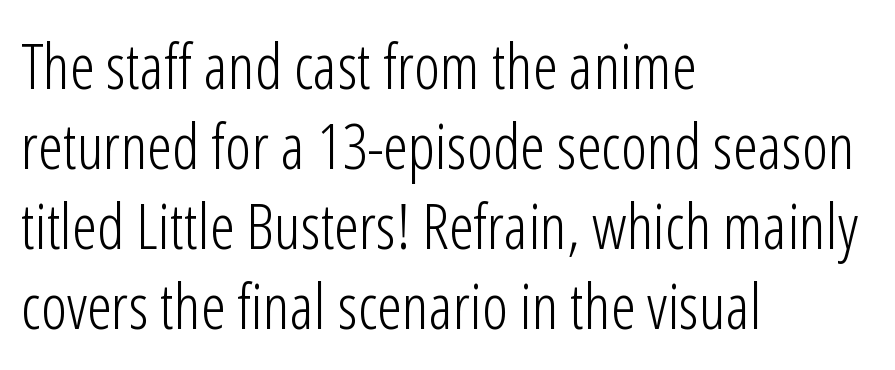
Q: Is the text bold? A: No.
Q: Is the text italic (slanted)? A: No, it is upright.
Q: Is the typeface a serif or a sans-serif typeface? A: Sans-serif.
Q: Is the text underlined? A: No.
Q: How is the paragraph aligned? A: Left-aligned.
Q: Is the spacing between letters normal or unusually wide? A: Normal.
Q: Is the spacing between lines tight, normal or loose? A: Normal.
Q: Width (condensed, normal, or wide)? A: Condensed.
Q: Stroke contrast? A: Low.
Q: x-height? A: Medium.
Q: Monospaced? A: No.
